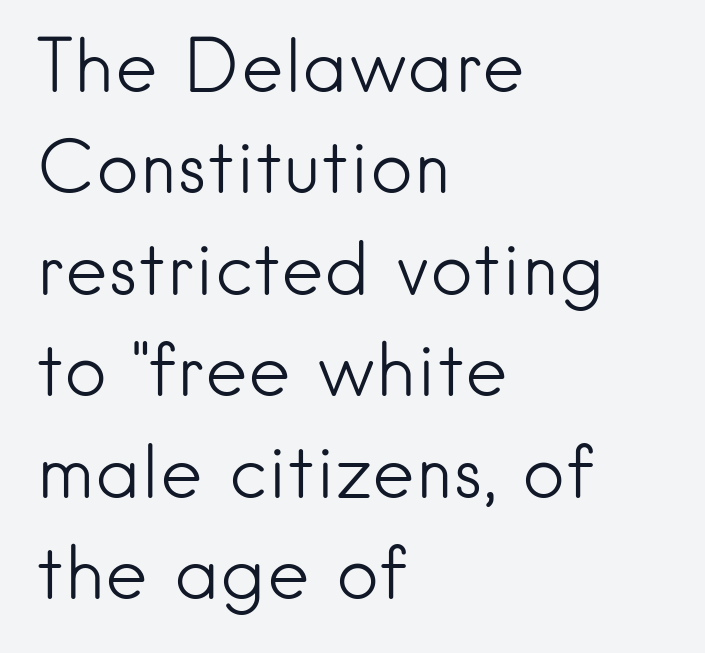
Stems and bowls with no extra thickness — not bold. Look at the bottom of the vertical strokes: they stop flat, with no serifs. The ragged edge is on the right, which tells us the setting is flush left. The space between consecutive lines is moderate. This rendering features lettering with no underline. This sample uses plain, unmodified letter spacing.
